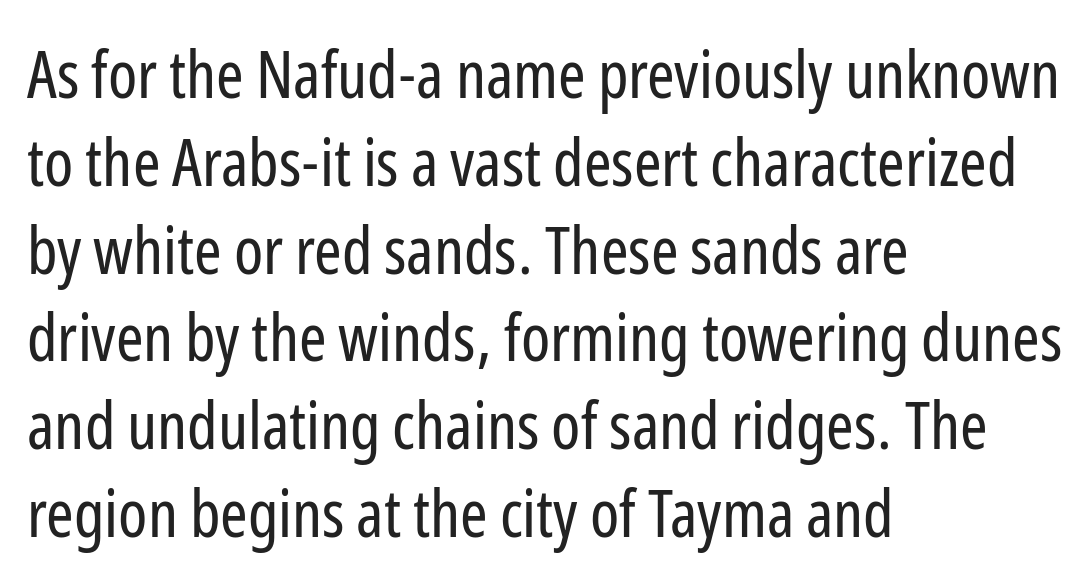
The image shows 66 px regular-weight, condensed sans-serif type, upright; set left-aligned, normal line spacing (1.33x), normal letter spacing, not underlined; low stroke contrast and a medium x-height.
